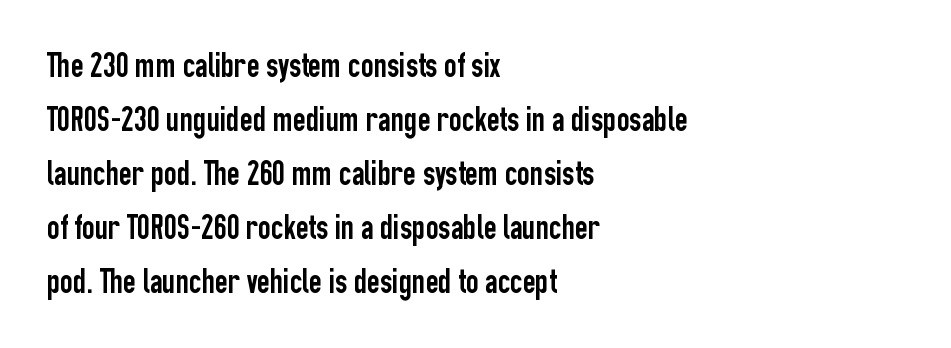
The image shows 35 px condensed sans-serif type, upright; set left-aligned, normal line spacing (1.54x), normal letter spacing, not underlined; low stroke contrast and a medium x-height.
